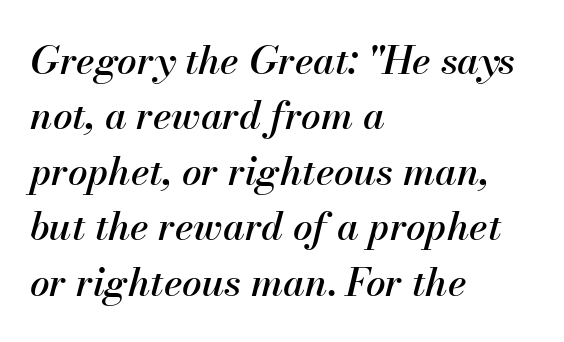
{"italic": "yes", "lean": "right", "slant_degrees": 13, "width": "normal", "stroke_contrast": "medium", "x_height": "small", "monospaced": "no", "underline": "no", "align": "left", "line_spacing": "normal", "line_spacing_ratio": 1.42, "letter_spacing": "normal", "letter_spacing_em": 0.0, "glyph_px": 39}
